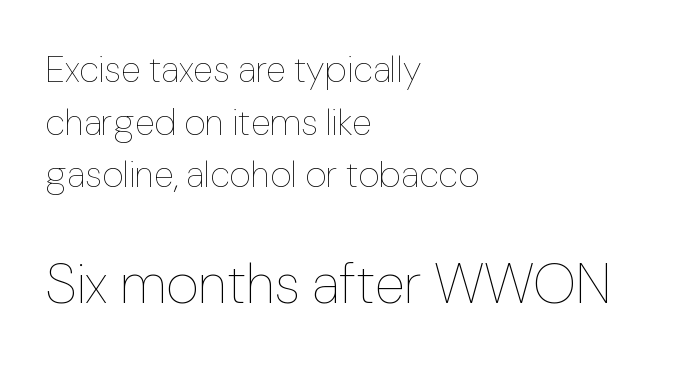
Bold? No — there's no thickening of the strokes. Unmarked baselines from the first word to the last. Where is the straight margin? On the left. You get the small type first, then a jump to larger type. This rendering leaves character spacing at its baseline value.
